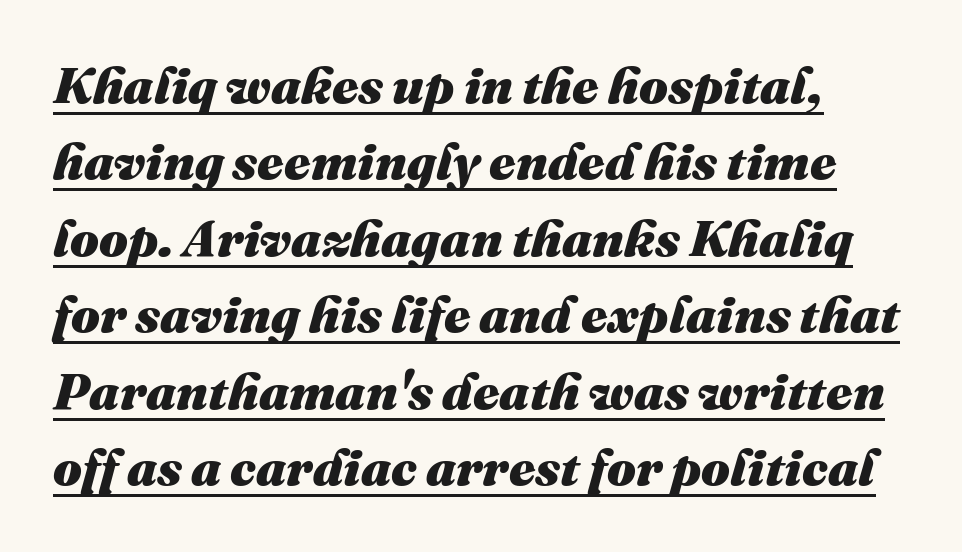
The image shows 51 px heavy type, italic (leaning right); set left-aligned, normal line spacing (1.5x), normal letter spacing, underlined; medium stroke contrast and a medium x-height.
